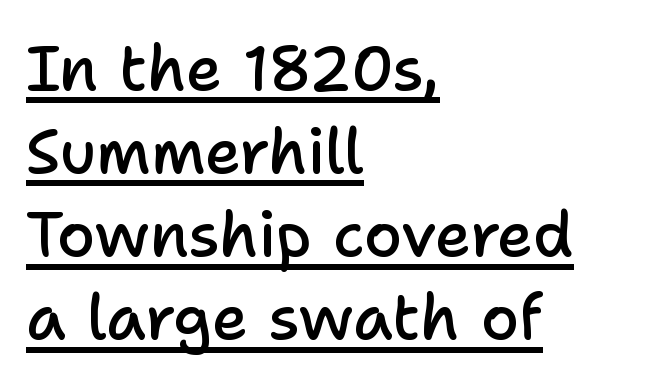
{"serif": "no", "italic": "no", "bold": "semi", "weight": "semibold", "width": "normal", "stroke_contrast": "low", "x_height": "medium", "monospaced": "no", "underline": "yes", "align": "left", "line_spacing": "normal", "line_spacing_ratio": 1.34, "letter_spacing": "normal", "letter_spacing_em": 0.0, "glyph_px": 62}
